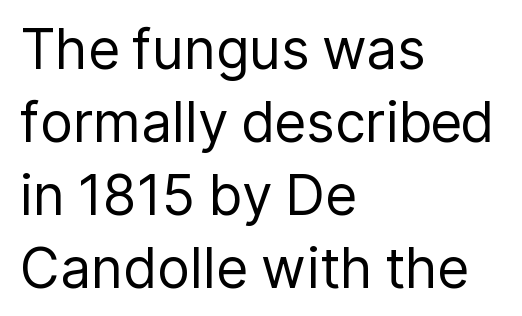
The image shows 55 px regular-weight sans-serif type, upright; set left-aligned, normal line spacing (1.33x), normal letter spacing, not underlined; low stroke contrast and a medium x-height.
